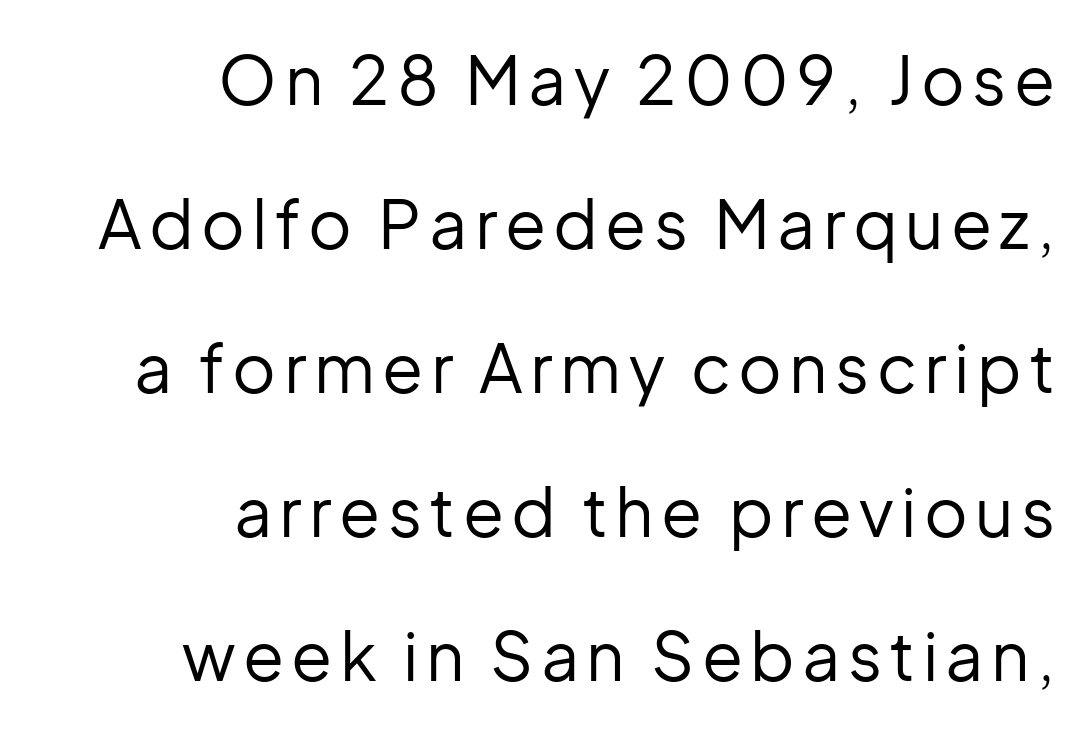
{"serif": "no", "italic": "no", "bold": "no", "weight": "regular", "width": "normal", "stroke_contrast": "low", "x_height": "medium", "monospaced": "no", "underline": "no", "align": "right", "line_spacing": "loose", "line_spacing_ratio": 2.15, "glyph_px": 67}
